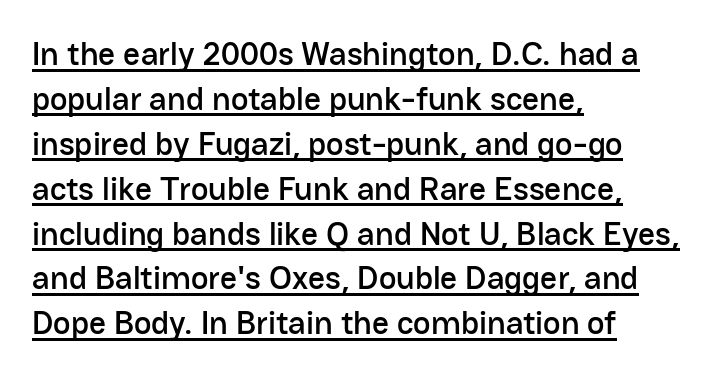
Q: Is the text italic (slanted)? A: No, it is upright.
Q: Is the typeface a serif or a sans-serif typeface? A: Sans-serif.
Q: Is the text underlined? A: Yes.
Q: How is the paragraph aligned? A: Left-aligned.
Q: Is the spacing between letters normal or unusually wide? A: Normal.
Q: Is the spacing between lines tight, normal or loose? A: Normal.
Q: Width (condensed, normal, or wide)? A: Normal.
Q: Stroke contrast? A: Low.
Q: x-height? A: Medium.
Q: Monospaced? A: No.
